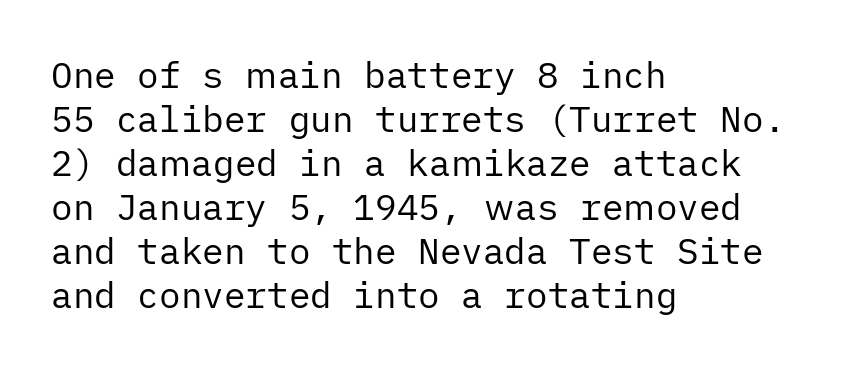
The setting favours the left margin, as ordinary paragraphs usually do. To sum up the face: it is a sans, with no serifs. Students, note that the glyphs here touch the page at normal intervals. The specimen omits any rule beneath the text block's lines. Vertical strokes here are truly vertical. Caption: face not bold, strokes unweighted.
